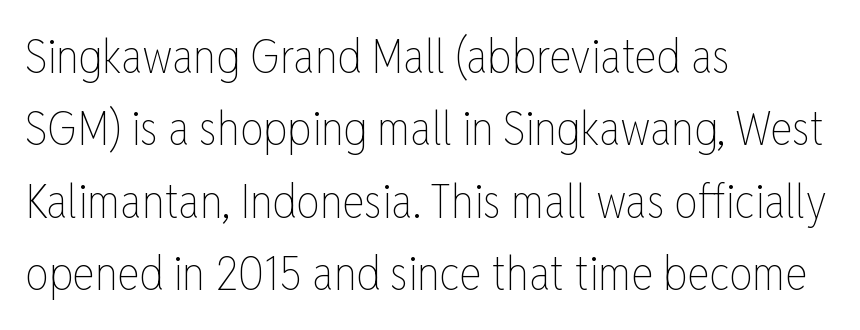
Upright lettering throughout. Reading down the block, your eye returns to a fixed left position each line. This rendering leaves character spacing at its baseline value. The rendering uses a moderate line-height, typical for paragraphs.
